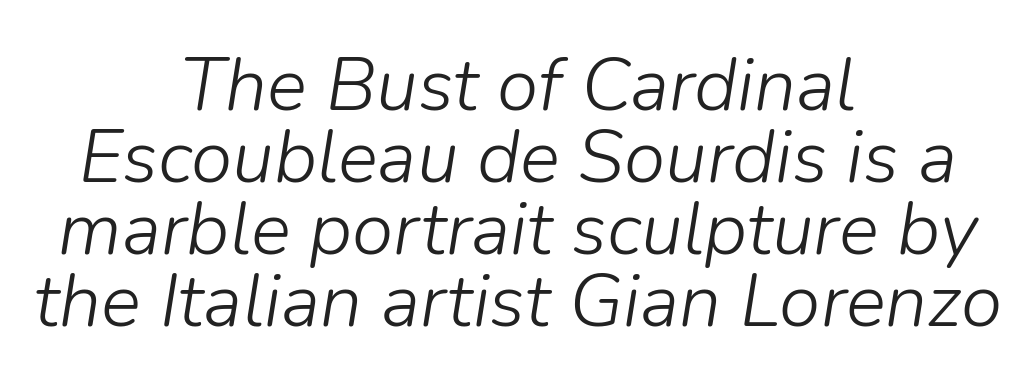
{"italic": "yes", "lean": "right", "slant_degrees": 9, "bold": "no", "weight": "light", "width": "normal", "stroke_contrast": "low", "x_height": "medium", "monospaced": "no", "underline": "no", "align": "center", "line_spacing": "tight", "line_spacing_ratio": 0.96, "letter_spacing": "normal", "letter_spacing_em": 0.0, "glyph_px": 75}
